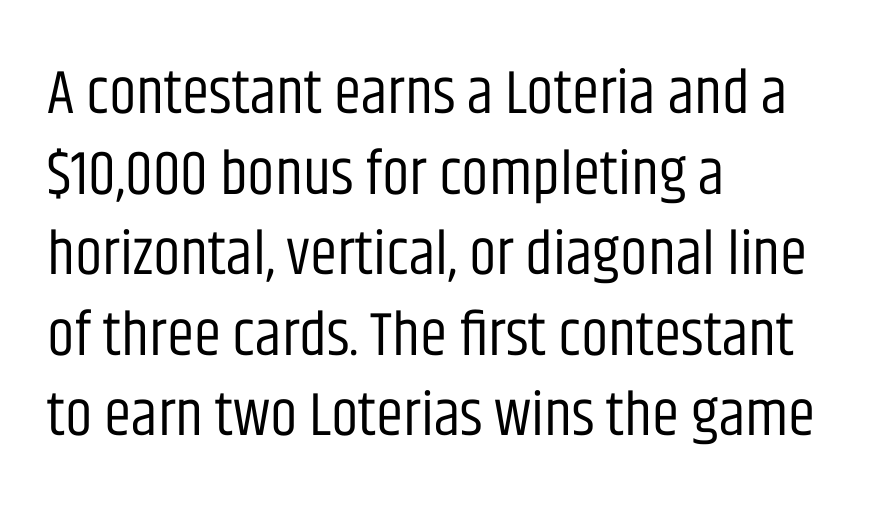
{"serif": "no", "italic": "no", "bold": "no", "weight": "regular", "width": "condensed", "stroke_contrast": "low", "x_height": "large", "monospaced": "no", "underline": "no", "align": "left", "line_spacing": "normal", "line_spacing_ratio": 1.3, "letter_spacing": "normal", "letter_spacing_em": 0.0, "glyph_px": 62}
